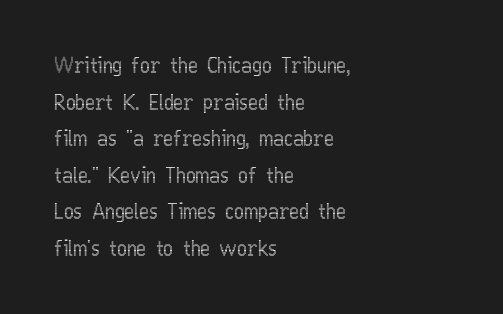
{"italic": "no", "underline": "no", "align": "left", "line_spacing_ratio": 1.74, "letter_spacing": "normal", "letter_spacing_em": 0.0, "glyph_px": 21}
